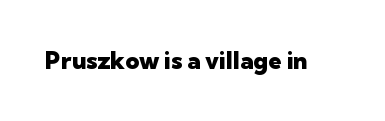
Q: Is the text bold? A: Yes.
Q: Is the text italic (slanted)? A: No, it is upright.
Q: Is the text underlined? A: No.
Q: Is the spacing between letters normal or unusually wide? A: Normal.
